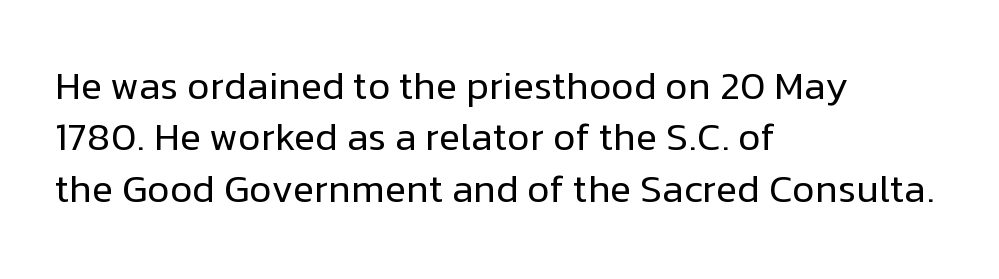
This sample uses plain, unmodified letter spacing. If you drew a ruler down the left edge, every line would touch it. Think of a printed novel: that variable character pitch is what you see here. No extra ink here — the face is not bold.
